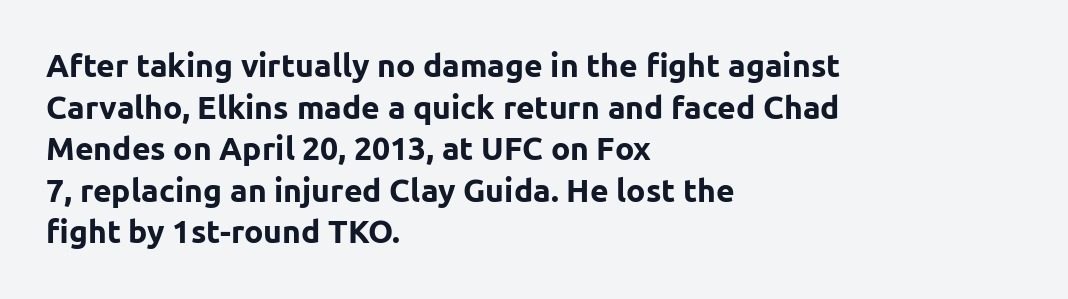
Vertically, the passage feels balanced, rows spaced as you'd expect. Layout note: lines flush left. The face used here is a sans, in the tradition of grotesques and geometrics. What stands out about the letter spacing? Nothing — it is the standard amount.
